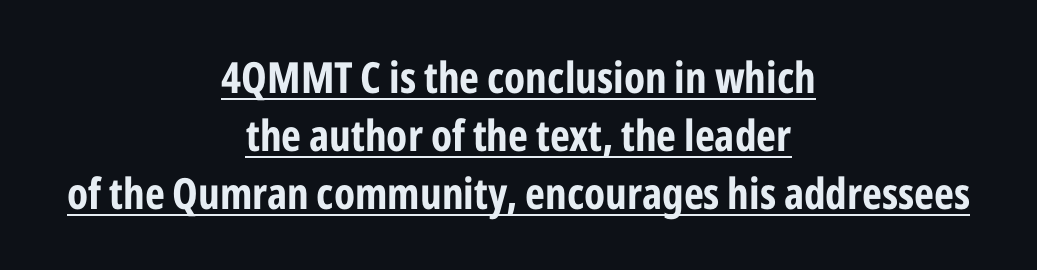
The image shows 43 px bold, condensed sans-serif type, upright; set centered, normal line spacing (1.35x), normal letter spacing, underlined; low stroke contrast and a medium x-height.
